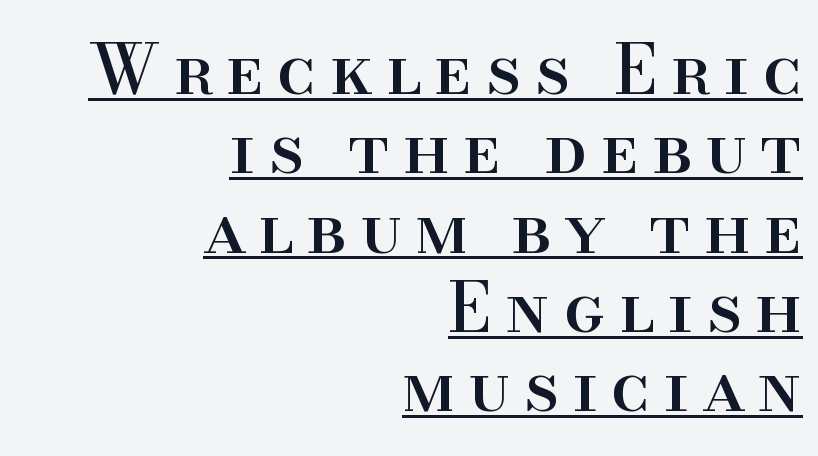
Q: Is the text italic (slanted)? A: No, it is upright.
Q: Is the typeface a serif or a sans-serif typeface? A: Serif.
Q: Is the text underlined? A: Yes.
Q: How is the paragraph aligned? A: Right-aligned.
Q: Is the spacing between lines tight, normal or loose? A: Tight.
Q: Width (condensed, normal, or wide)? A: Normal.
Q: Stroke contrast? A: High.
Q: x-height? A: Small.
Q: Monospaced? A: No.
